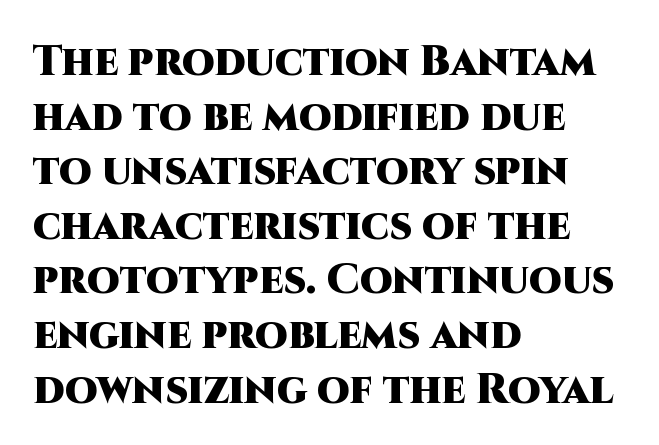
Q: Is the text bold? A: Yes.
Q: Is the text italic (slanted)? A: No, it is upright.
Q: Is the typeface a serif or a sans-serif typeface? A: Sans-serif.
Q: Is the text underlined? A: No.
Q: How is the paragraph aligned? A: Left-aligned.
Q: Is the spacing between letters normal or unusually wide? A: Normal.
Q: Is the spacing between lines tight, normal or loose? A: Normal.
Q: Width (condensed, normal, or wide)? A: Normal.
Q: Stroke contrast? A: High.
Q: x-height? A: Large.
Q: Monospaced? A: No.
